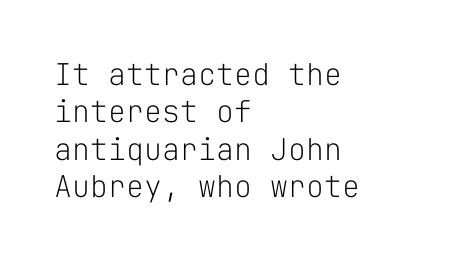
Summary of vertical rhythm: regular, with standard interline spacing. A bare baseline throughout the passage. Monospaced: the letters line up in strict vertical columns. You can tell it's not italic because the verticals are truly vertical.
